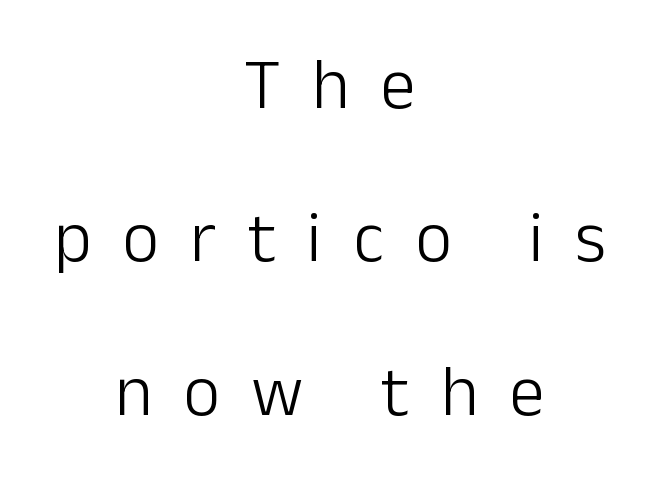
Q: Is the text bold? A: No.
Q: Is the text italic (slanted)? A: No, it is upright.
Q: Is the typeface a serif or a sans-serif typeface? A: Sans-serif.
Q: Is the text underlined? A: No.
Q: How is the paragraph aligned? A: Centered.
Q: Is the spacing between letters normal or unusually wide? A: Unusually wide.
Q: Is the spacing between lines tight, normal or loose? A: Loose.
Q: Width (condensed, normal, or wide)? A: Normal.
Q: Stroke contrast? A: Low.
Q: x-height? A: Medium.
Q: Monospaced? A: No.
